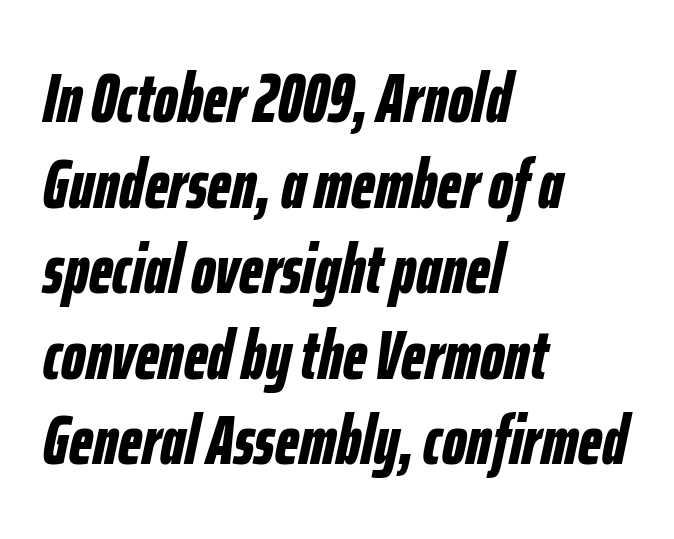
The compositor pushed each line to the left boundary. The words here are not underlined. Do the characters align in a grid? No, the font is proportional. It's the slanting kind of type. There is no visible air inserted between adjacent glyphs.
